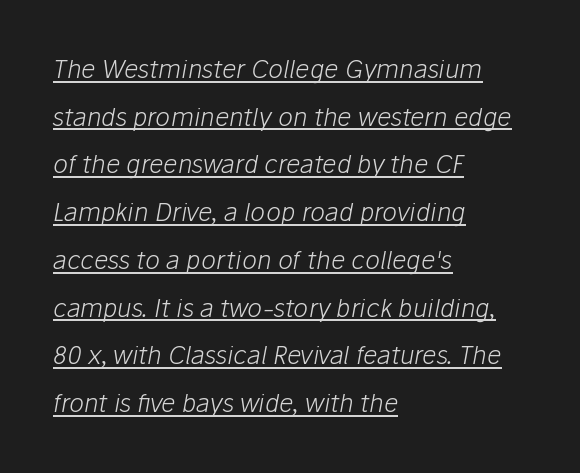
Q: Is the text bold? A: No.
Q: Is the text italic (slanted)? A: Yes, it leans right by about 10 degrees.
Q: Is the text underlined? A: Yes.
Q: How is the paragraph aligned? A: Left-aligned.
Q: Is the spacing between letters normal or unusually wide? A: Normal.
Q: Is the spacing between lines tight, normal or loose? A: Loose.
